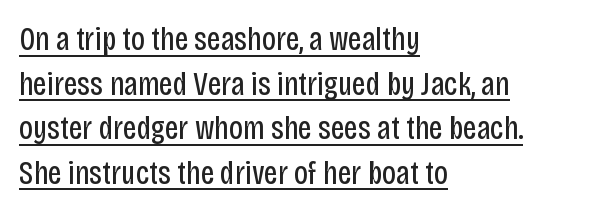
{"serif": "no", "italic": "no", "bold": "no", "weight": "regular", "width": "condensed", "stroke_contrast": "low", "x_height": "large", "monospaced": "no", "underline": "yes", "align": "left", "line_spacing": "normal", "line_spacing_ratio": 1.35, "letter_spacing": "normal", "letter_spacing_em": 0.0, "glyph_px": 33}
